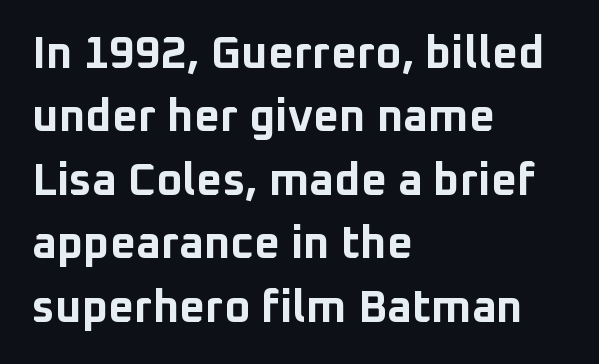
{"serif": "no", "italic": "no", "bold": "yes", "weight": "bold", "width": "normal", "stroke_contrast": "low", "x_height": "medium", "monospaced": "no", "underline": "no", "align": "left", "line_spacing": "normal", "line_spacing_ratio": 1.41, "letter_spacing": "normal", "letter_spacing_em": 0.0, "glyph_px": 45}
